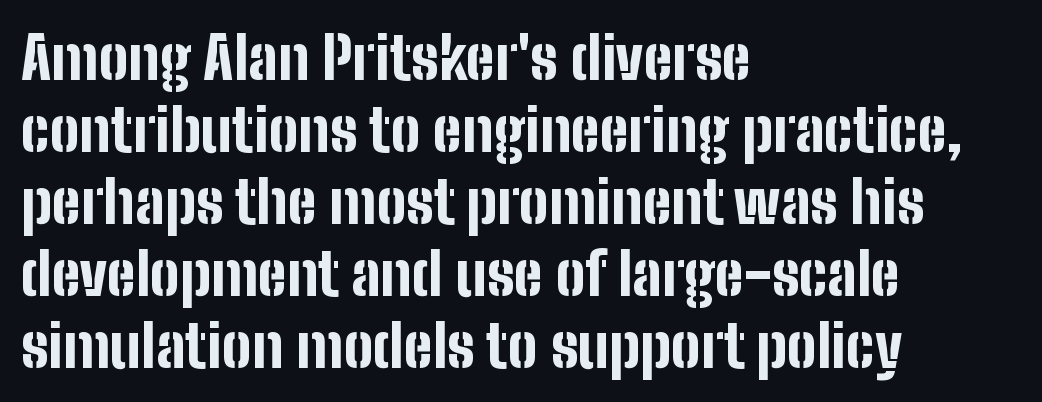
The image shows 59 px bold, condensed sans-serif type, upright; set left-aligned, line spacing 1.22x, normal letter spacing, not underlined; low stroke contrast and a medium x-height.
